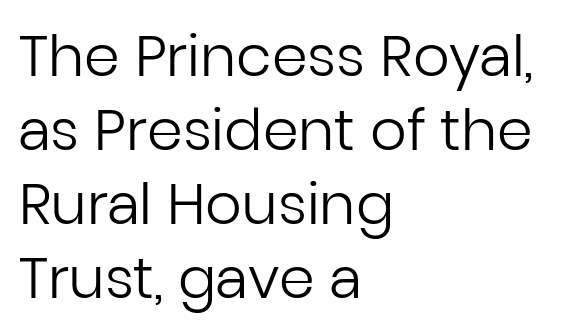
Q: Is the text bold? A: No.
Q: Is the text italic (slanted)? A: No, it is upright.
Q: Is the typeface a serif or a sans-serif typeface? A: Sans-serif.
Q: Is the text underlined? A: No.
Q: How is the paragraph aligned? A: Left-aligned.
Q: Is the spacing between letters normal or unusually wide? A: Normal.
Q: Is the spacing between lines tight, normal or loose? A: Normal.
Q: Width (condensed, normal, or wide)? A: Normal.
Q: Stroke contrast? A: Low.
Q: x-height? A: Medium.
Q: Monospaced? A: No.
